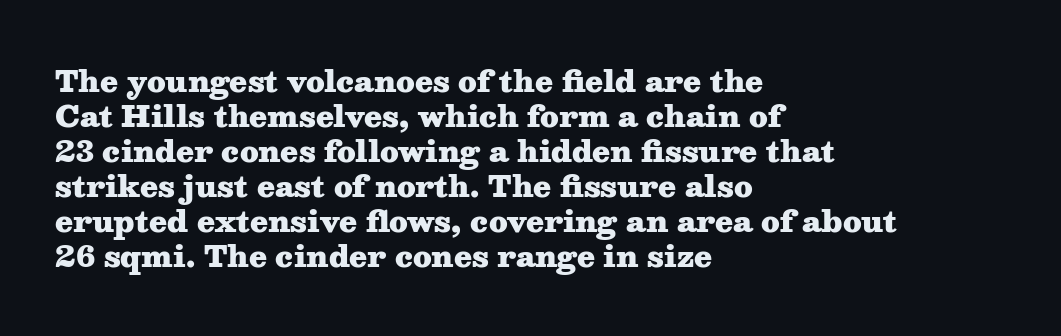
{"serif": "yes", "italic": "no", "bold": "yes", "weight": "heavy", "width": "wide", "stroke_contrast": "medium", "x_height": "medium", "monospaced": "no", "underline": "no", "align": "left", "line_spacing_ratio": 1.21, "letter_spacing": "normal", "letter_spacing_em": 0.0, "glyph_px": 29}
